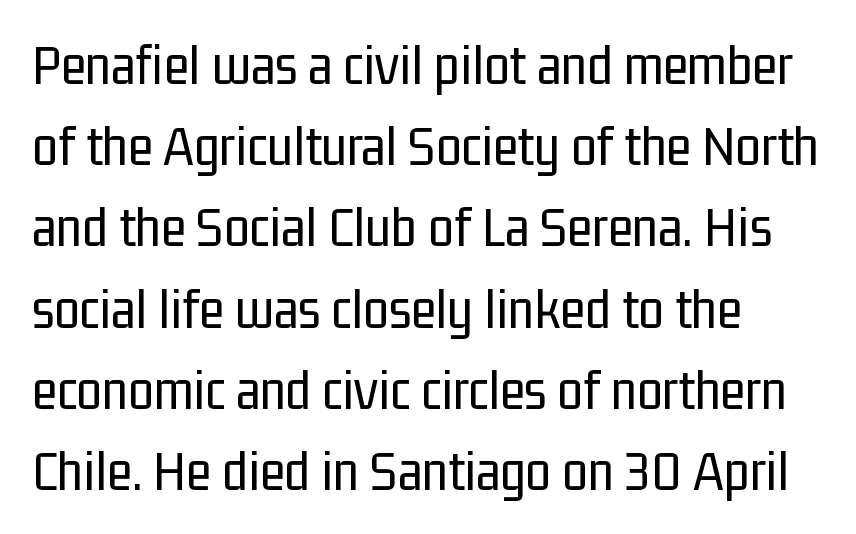
The image shows 58 px regular-weight, condensed sans-serif type, upright; set left-aligned, normal line spacing (1.4x), normal letter spacing, not underlined; low stroke contrast and a medium x-height.
